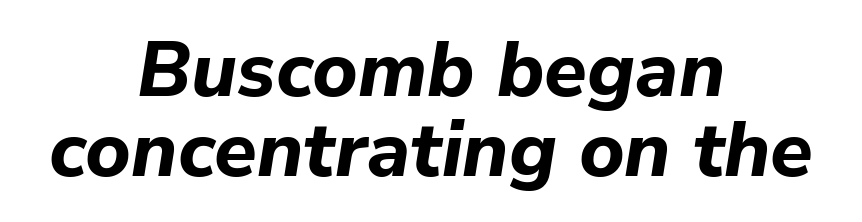
Q: Is the text bold? A: Yes.
Q: Is the text italic (slanted)? A: Yes, it leans right by about 9 degrees.
Q: Is the text underlined? A: No.
Q: How is the paragraph aligned? A: Centered.
Q: Is the spacing between letters normal or unusually wide? A: Normal.
Q: Is the spacing between lines tight, normal or loose? A: Tight.
Q: Width (condensed, normal, or wide)? A: Normal.
Q: Stroke contrast? A: Low.
Q: x-height? A: Medium.
Q: Monospaced? A: No.
